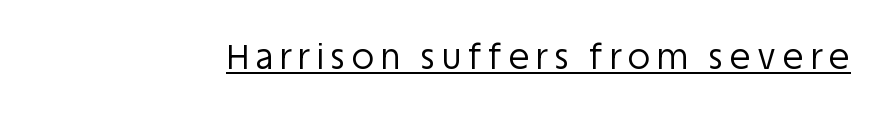
{"serif": "no", "italic": "no", "bold": "no", "weight": "regular", "width": "normal", "stroke_contrast": "low", "x_height": "large", "monospaced": "no", "underline": "yes", "letter_spacing": "wide", "letter_spacing_em": 0.2, "glyph_px": 34}
